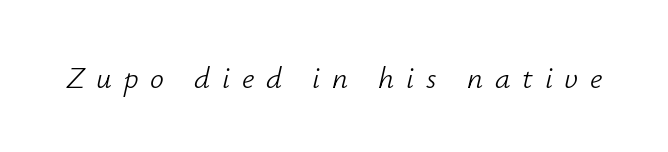
Q: Is the text bold? A: No.
Q: Is the text italic (slanted)? A: Yes, it leans right by about 12 degrees.
Q: Is the text underlined? A: No.
Q: Is the spacing between letters normal or unusually wide? A: Unusually wide.
Q: Width (condensed, normal, or wide)? A: Normal.
Q: Stroke contrast? A: Low.
Q: x-height? A: Small.
Q: Monospaced? A: No.
